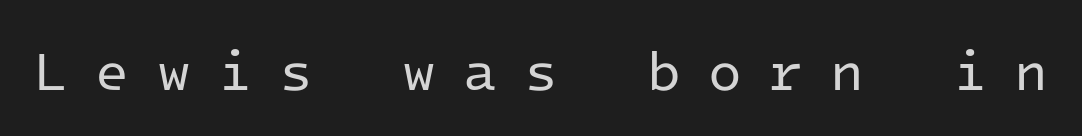
Observe the wide spacing: letters keep a clear distance from each other. Each letter, wide or thin by design, is forced into the same width here. The characters are drawn with everyday or finer stroke widths. The letters stand straight up with perfectly vertical stems. Underlining? Definitely not there. The type family on display is of the sans-serif kind.
